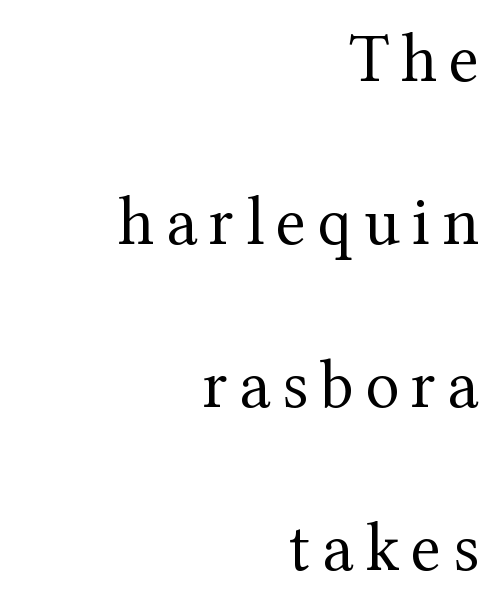
{"serif": "yes", "italic": "no", "bold": "no", "weight": "regular", "width": "normal", "stroke_contrast": "medium", "x_height": "medium", "monospaced": "no", "underline": "no", "align": "right", "line_spacing": "loose", "line_spacing_ratio": 2.33, "glyph_px": 70}
